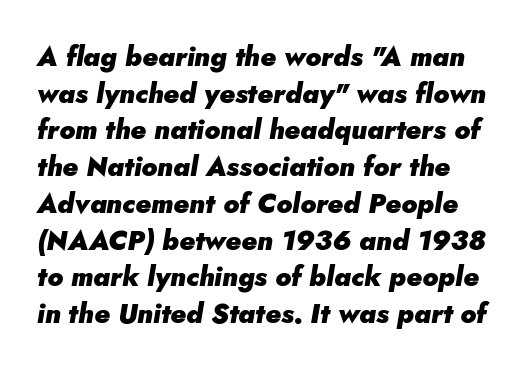
{"italic": "yes", "lean": "right", "slant_degrees": 5, "bold": "yes", "underline": "no", "line_spacing": "normal", "line_spacing_ratio": 1.36, "letter_spacing": "normal", "letter_spacing_em": 0.0, "glyph_px": 27}
